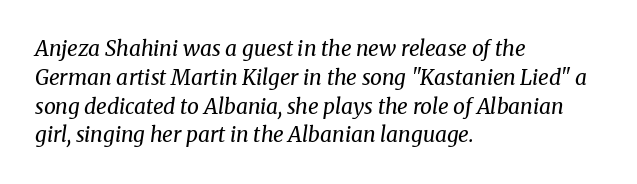
The passage shown stacks its lines at a standard gap. Compared with typical body copy, the letter spacing here is the same. Beneath every word, the page is bare. On a weight scale, this lands at 450 or below. The rag falls on the right side of this text block.
